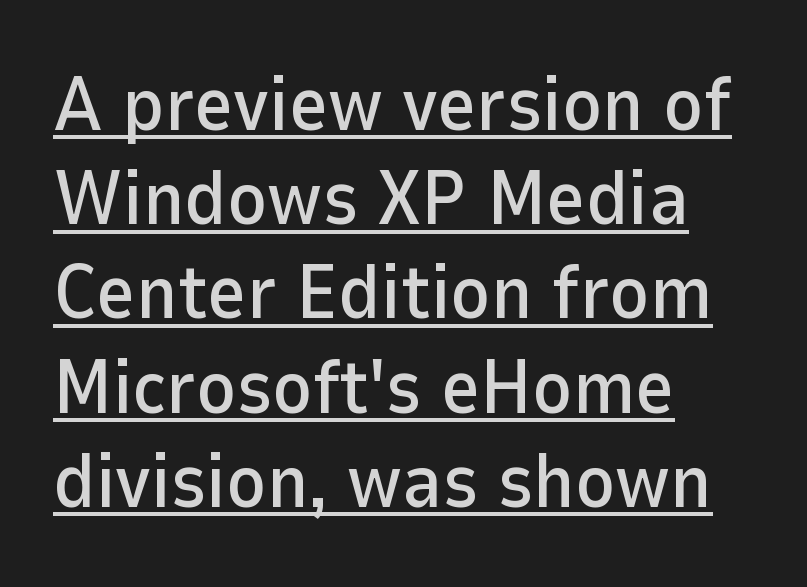
The image shows 76 px sans-serif type, upright; set left-aligned, line spacing 1.24x, normal letter spacing, underlined; low stroke contrast and a medium x-height.
